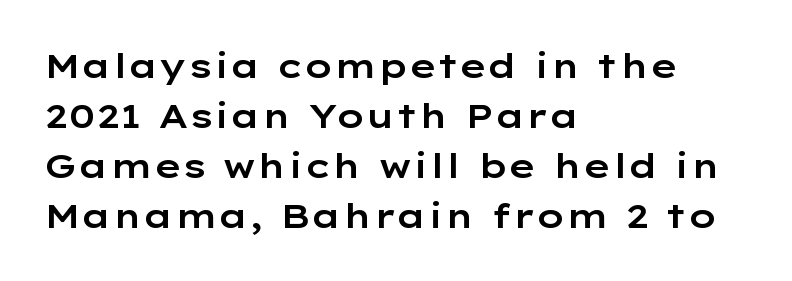
{"serif": "no", "italic": "no", "width": "wide", "stroke_contrast": "low", "x_height": "medium", "monospaced": "no", "underline": "no", "align": "left", "line_spacing": "normal", "line_spacing_ratio": 1.47, "letter_spacing": "normal", "letter_spacing_em": 0.0, "glyph_px": 34}
